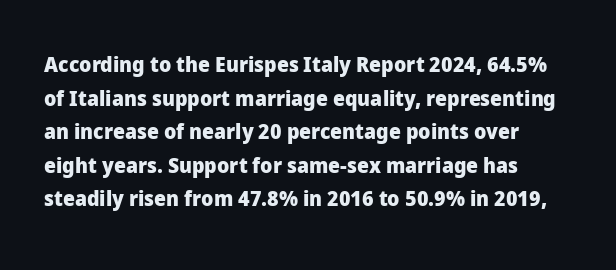
{"italic": "no", "bold": "yes", "underline": "no", "align": "left", "line_spacing": "normal", "line_spacing_ratio": 1.6, "letter_spacing": "normal", "letter_spacing_em": 0.0, "glyph_px": 21}
